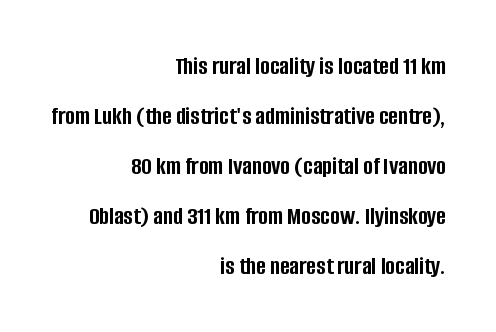
Q: Is the text bold? A: Yes.
Q: Is the text italic (slanted)? A: No, it is upright.
Q: Is the text underlined? A: No.
Q: How is the paragraph aligned? A: Right-aligned.
Q: Is the spacing between letters normal or unusually wide? A: Normal.
Q: Is the spacing between lines tight, normal or loose? A: Loose.
